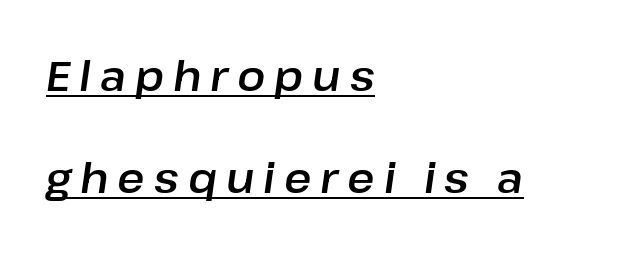
Q: Is the text italic (slanted)? A: Yes, it leans right by about 8 degrees.
Q: Is the text underlined? A: Yes.
Q: How is the paragraph aligned? A: Left-aligned.
Q: Is the spacing between letters normal or unusually wide? A: Unusually wide.
Q: Is the spacing between lines tight, normal or loose? A: Loose.
Q: Width (condensed, normal, or wide)? A: Normal.
Q: Stroke contrast? A: Low.
Q: x-height? A: Medium.
Q: Monospaced? A: No.
